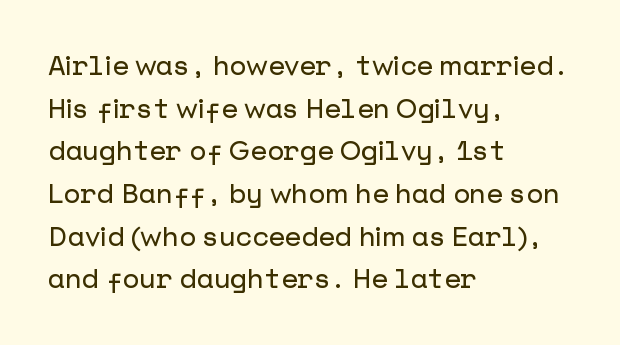
The words here are not underlined. Upright lettering throughout. This rendering leaves character spacing at its baseline value. These lines stack with their left ends in a neat column. Vertical spacing — default.
